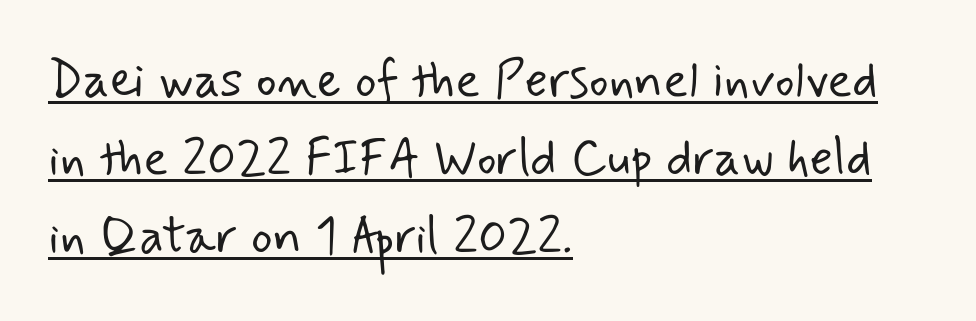
The image shows 51 px light sans-serif type; set left-aligned, normal line spacing (1.53x), normal letter spacing, underlined; low stroke contrast and a small x-height.
